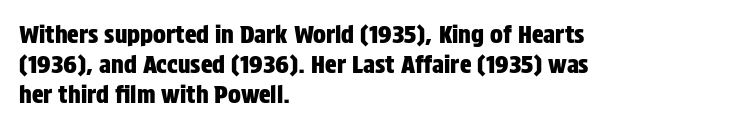
The image shows 24 px text type, upright; set left-aligned, normal line spacing (1.25x), normal letter spacing, not underlined.
